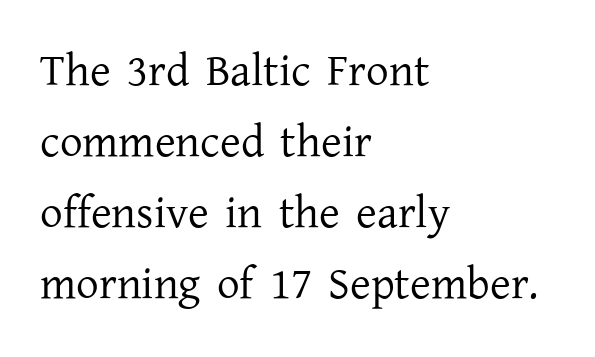
{"serif": "yes", "italic": "no", "bold": "no", "weight": "regular", "width": "normal", "stroke_contrast": "low", "x_height": "medium", "monospaced": "no", "underline": "no", "align": "left", "line_spacing": "normal", "line_spacing_ratio": 1.58, "letter_spacing": "normal", "letter_spacing_em": 0.0, "glyph_px": 45}
